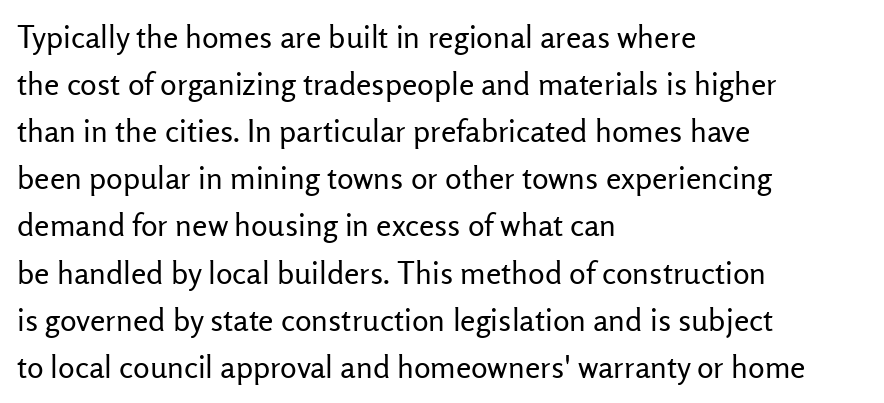
{"serif": "no", "italic": "no", "bold": "no", "weight": "regular", "width": "normal", "stroke_contrast": "low", "x_height": "medium", "monospaced": "no", "underline": "no", "align": "left", "line_spacing": "normal", "line_spacing_ratio": 1.52, "letter_spacing": "normal", "letter_spacing_em": 0.0, "glyph_px": 31}
